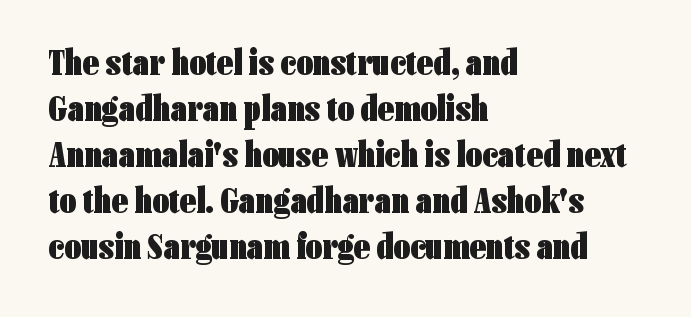
Q: Is the text bold? A: Yes.
Q: Is the text italic (slanted)? A: No, it is upright.
Q: Is the typeface a serif or a sans-serif typeface? A: Sans-serif.
Q: Is the text underlined? A: No.
Q: How is the paragraph aligned? A: Left-aligned.
Q: Is the spacing between letters normal or unusually wide? A: Normal.
Q: Is the spacing between lines tight, normal or loose? A: Normal.
Q: Width (condensed, normal, or wide)? A: Condensed.
Q: Stroke contrast? A: Low.
Q: x-height? A: Medium.
Q: Monospaced? A: No.
